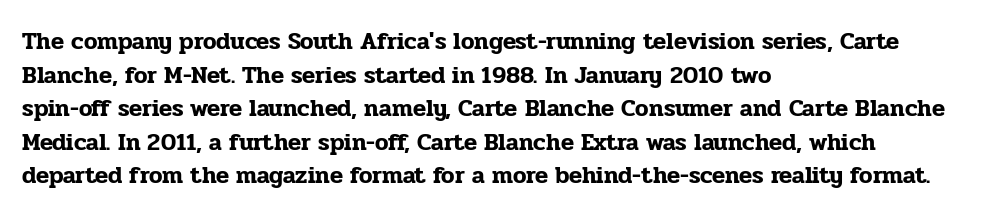
The image shows 24 px text type, upright; set left-aligned, normal line spacing (1.4x), normal letter spacing, not underlined.
